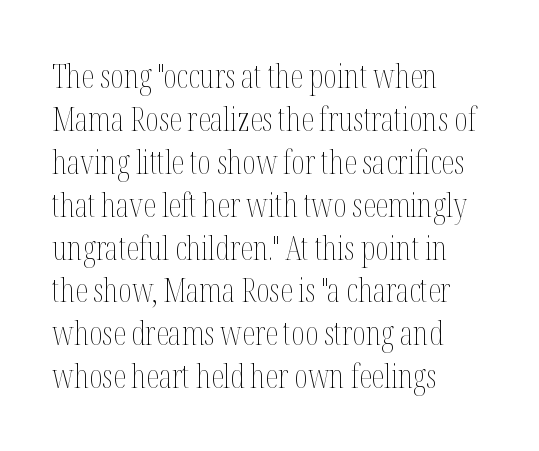
Q: Is the text bold? A: No.
Q: Is the text italic (slanted)? A: No, it is upright.
Q: Is the text underlined? A: No.
Q: How is the paragraph aligned? A: Left-aligned.
Q: Is the spacing between letters normal or unusually wide? A: Normal.
Q: Is the spacing between lines tight, normal or loose? A: Normal.
Q: Width (condensed, normal, or wide)? A: Condensed.
Q: Stroke contrast? A: Medium.
Q: x-height? A: Medium.
Q: Monospaced? A: No.
